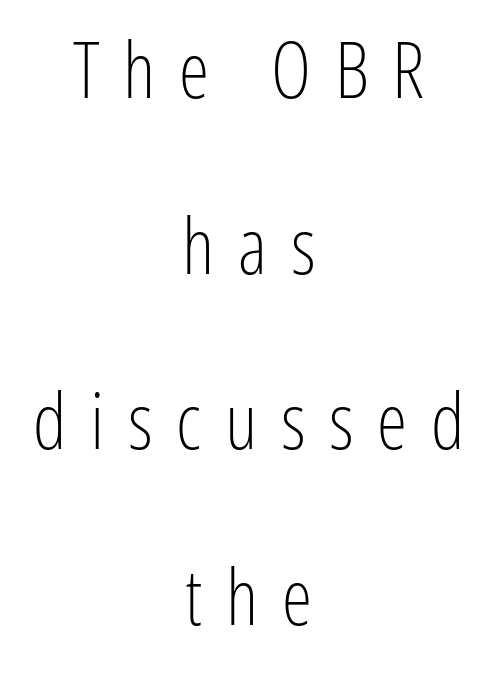
{"serif": "no", "italic": "no", "bold": "no", "weight": "light", "width": "condensed", "stroke_contrast": "low", "x_height": "medium", "monospaced": "no", "underline": "no", "align": "center", "line_spacing": "loose", "line_spacing_ratio": 2.28, "letter_spacing": "wide", "letter_spacing_em": 0.31, "glyph_px": 77}
